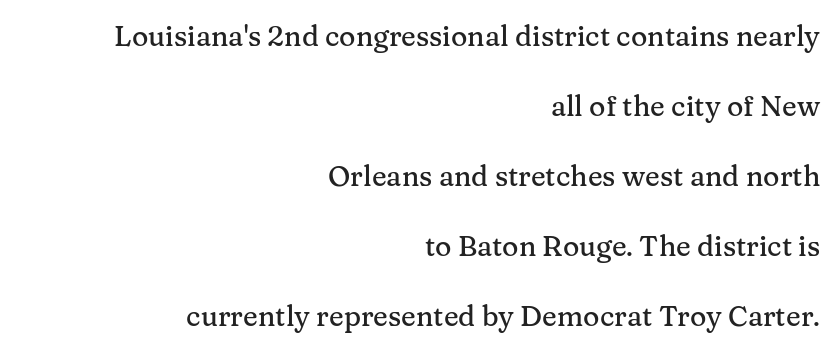
{"serif": "yes", "italic": "no", "width": "normal", "stroke_contrast": "medium", "x_height": "medium", "monospaced": "no", "underline": "no", "align": "right", "line_spacing": "loose", "line_spacing_ratio": 2.5, "letter_spacing": "normal", "letter_spacing_em": 0.0, "glyph_px": 28}
